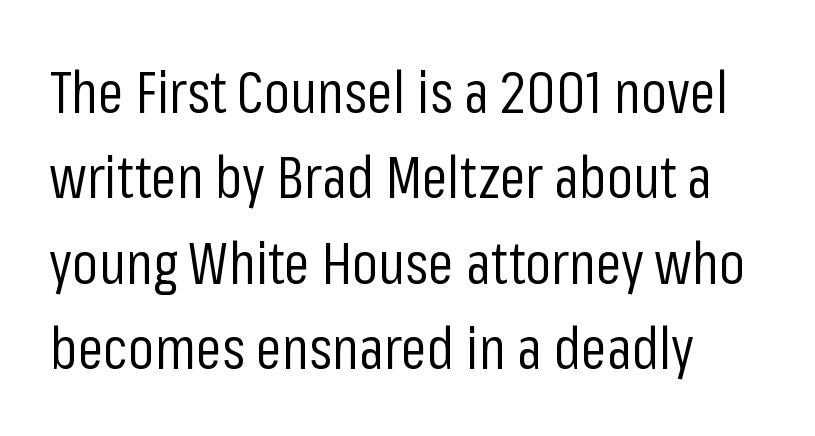
The image shows 58 px regular-weight, condensed sans-serif type, upright; set normal line spacing (1.47x), normal letter spacing, not underlined; low stroke contrast and a medium x-height.
